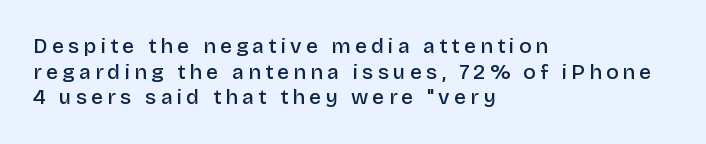
The letters stand straight up with perfectly vertical stems. Short note: letters widely spaced. Students, this is semibold: more ink than regular, less than bold. The foot of each line stays bare and open. Does the copy run flush right? No — it runs flush left.
